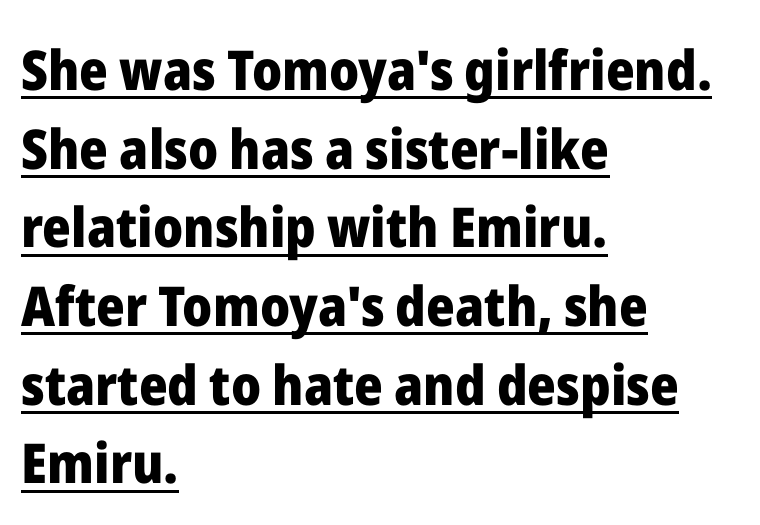
The image shows 55 px heavy sans-serif type, upright; set left-aligned, normal line spacing (1.43x), normal letter spacing, underlined; low stroke contrast and a medium x-height.
